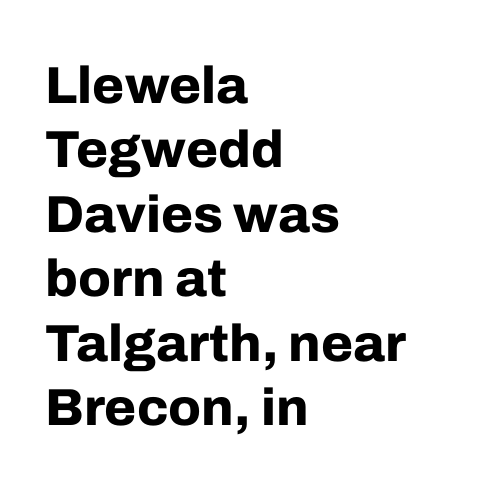
{"serif": "no", "italic": "no", "bold": "yes", "weight": "bold", "width": "normal", "stroke_contrast": "low", "x_height": "medium", "monospaced": "no", "underline": "no", "align": "left", "line_spacing_ratio": 1.24, "letter_spacing": "normal", "letter_spacing_em": 0.0, "glyph_px": 52}
